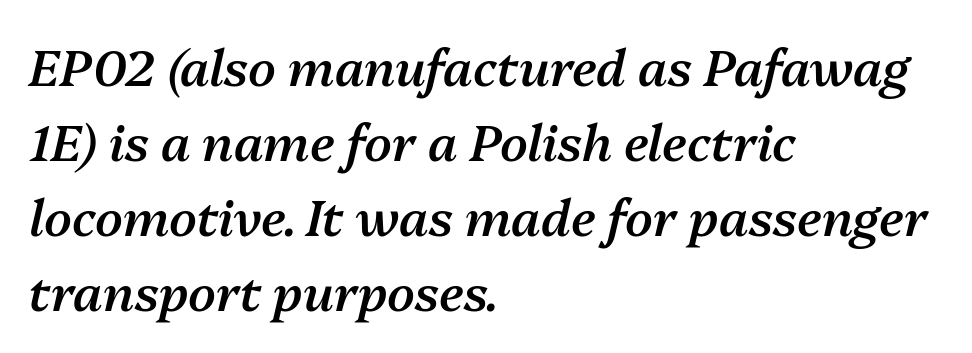
{"italic": "yes", "lean": "right", "slant_degrees": 13, "bold": "semi", "weight": "semibold", "width": "normal", "stroke_contrast": "medium", "x_height": "medium", "monospaced": "no", "underline": "no", "align": "left", "line_spacing": "normal", "line_spacing_ratio": 1.5, "letter_spacing": "normal", "letter_spacing_em": 0.0, "glyph_px": 50}
